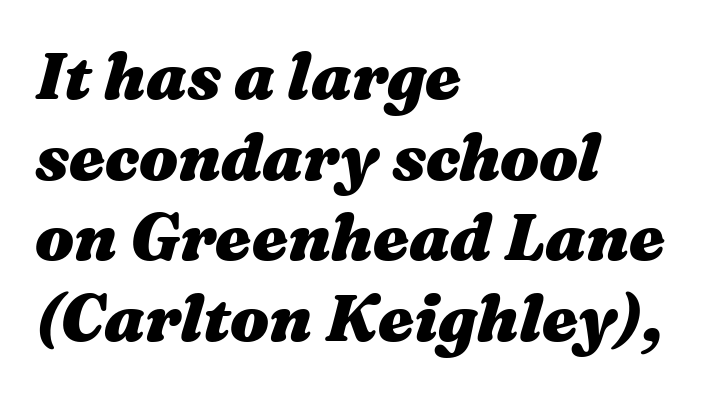
Q: Is the text bold? A: Yes.
Q: Is the text italic (slanted)? A: Yes, it leans right by about 16 degrees.
Q: Is the text underlined? A: No.
Q: How is the paragraph aligned? A: Left-aligned.
Q: Is the spacing between letters normal or unusually wide? A: Normal.
Q: Width (condensed, normal, or wide)? A: Wide.
Q: Stroke contrast? A: Medium.
Q: x-height? A: Medium.
Q: Monospaced? A: No.
